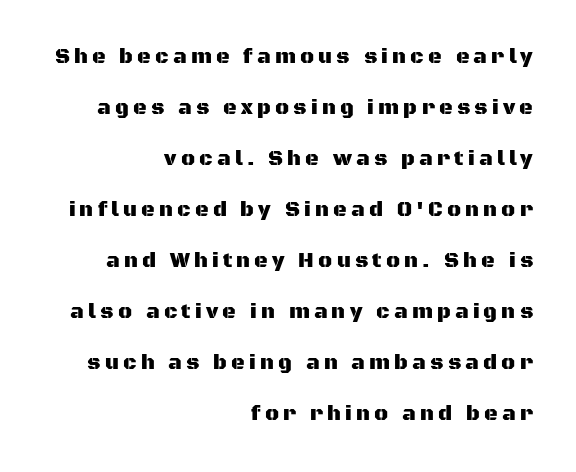
{"italic": "no", "underline": "no", "align": "right", "line_spacing": "loose", "line_spacing_ratio": 2.43, "letter_spacing": "wide", "letter_spacing_em": 0.2, "glyph_px": 21}
